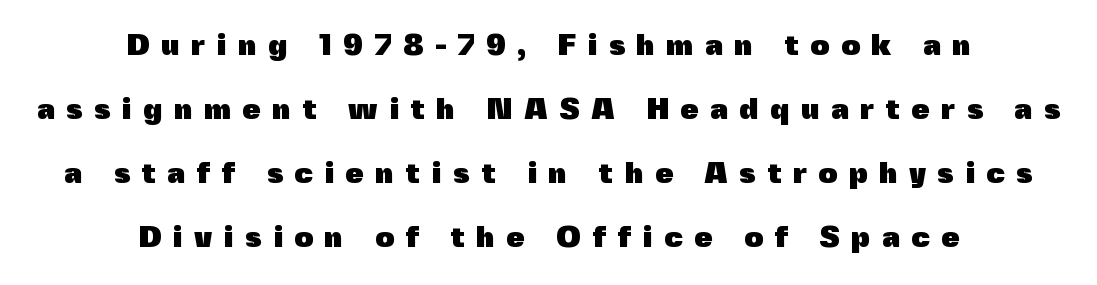
{"serif": "no", "italic": "no", "bold": "yes", "weight": "heavy", "width": "normal", "x_height": "medium", "monospaced": "no", "underline": "no", "align": "center", "line_spacing": "loose", "line_spacing_ratio": 2.13, "letter_spacing": "wide", "letter_spacing_em": 0.37, "glyph_px": 30}
